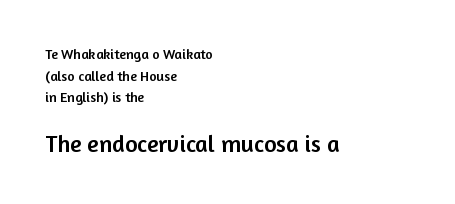
Q: Is the text italic (slanted)? A: No, it is upright.
Q: Is the text underlined? A: No.
Q: How is the paragraph aligned? A: Left-aligned.
Q: Is the spacing between letters normal or unusually wide? A: Normal.
Q: Is the spacing between lines tight, normal or loose? A: Normal.
Q: Which block of text is set in a larger size, the first (top) or the second (bottom)? A: The second (bottom) one.
